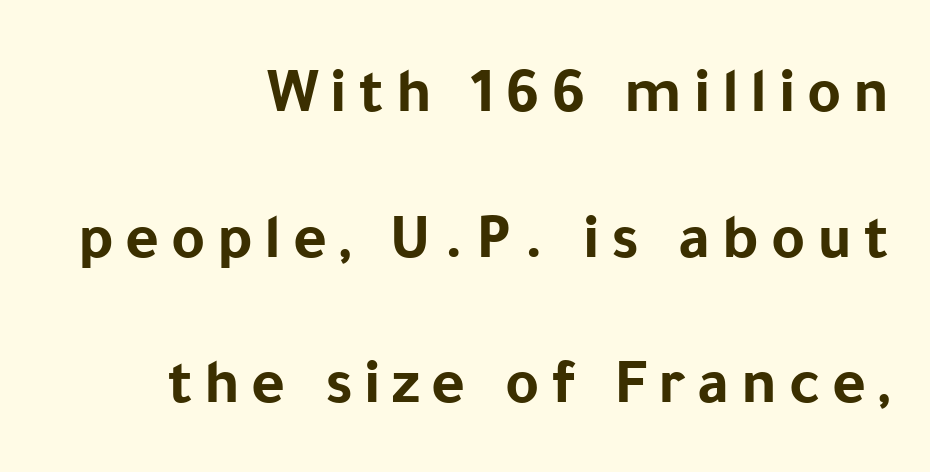
{"serif": "no", "italic": "no", "bold": "yes", "weight": "bold", "width": "normal", "stroke_contrast": "low", "x_height": "medium", "monospaced": "no", "underline": "no", "align": "right", "line_spacing": "loose", "line_spacing_ratio": 2.24, "glyph_px": 65}
